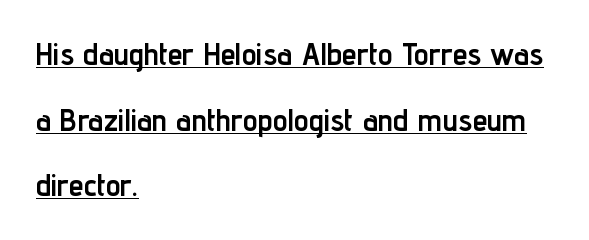
The image shows 30 px semibold, condensed sans-serif type, upright; set left-aligned, loose line spacing (2.19x), normal letter spacing, underlined; low stroke contrast and a medium x-height.
